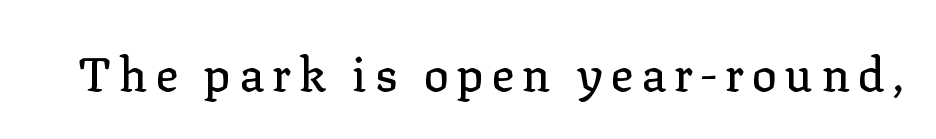
{"serif": "yes", "italic": "no", "width": "normal", "stroke_contrast": "low", "x_height": "medium", "monospaced": "no", "underline": "no", "glyph_px": 47}
